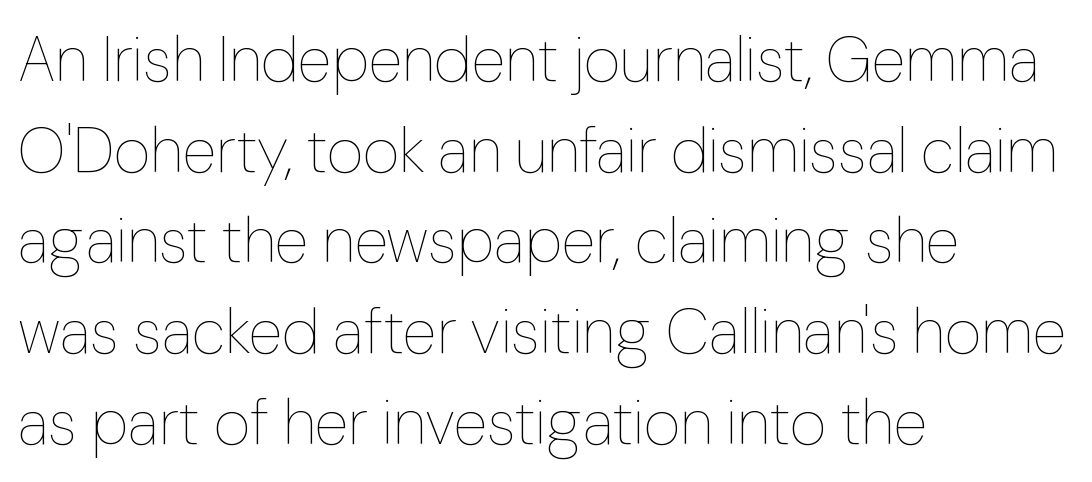
{"italic": "no", "bold": "no", "weight": "thin", "width": "normal", "stroke_contrast": "low", "x_height": "medium", "monospaced": "no", "underline": "no", "align": "left", "line_spacing": "normal", "line_spacing_ratio": 1.44, "letter_spacing": "normal", "letter_spacing_em": 0.0, "glyph_px": 63}
